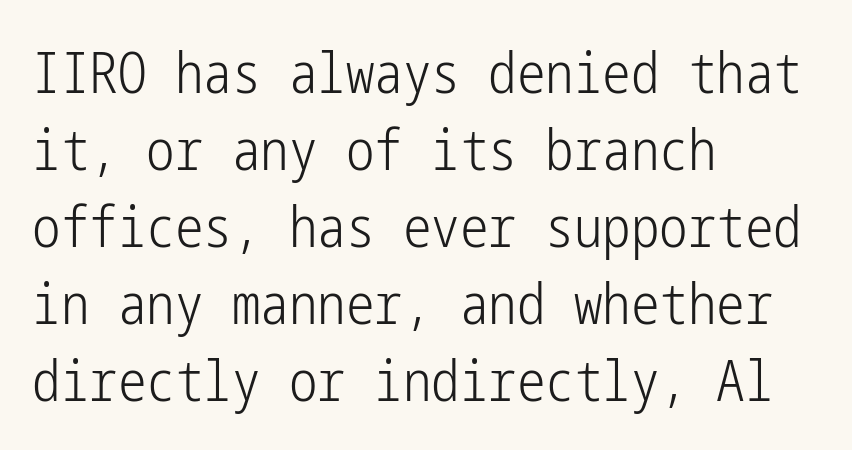
{"serif": "no", "italic": "no", "bold": "no", "weight": "light", "width": "condensed", "stroke_contrast": "low", "x_height": "medium", "underline": "no", "align": "left", "line_spacing": "normal", "line_spacing_ratio": 1.35, "letter_spacing": "normal", "letter_spacing_em": 0.0, "glyph_px": 57}
